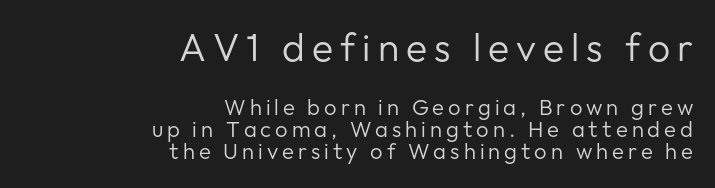
Descenders hang freely into open space. Weight: in the light-to-regular range. This rendering uses right alignment, leaving the left contour irregular. The passage shown is typeset with a sans-serif family.
